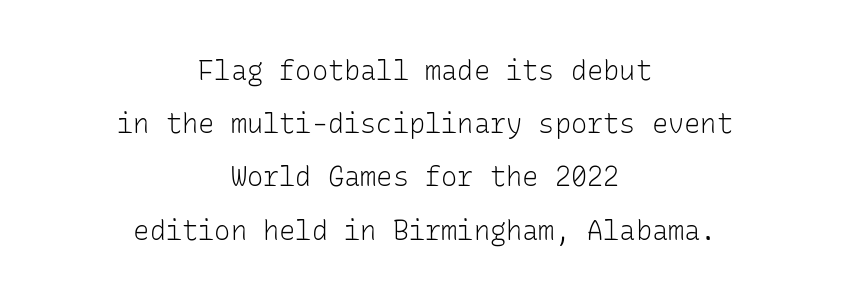
The image shows 27 px text type, upright; set centered, loose line spacing (1.97x), normal letter spacing, not underlined.
